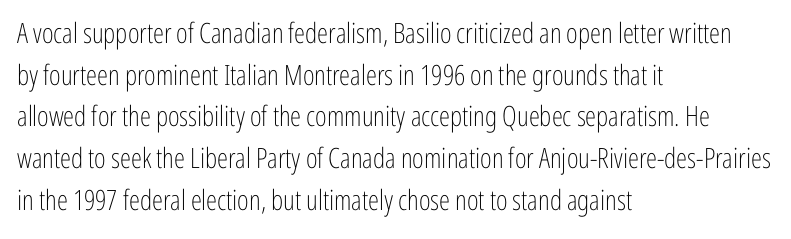
No extra tracking has been applied to these lines. Do the characters align in a grid? No, the font is proportional. The space beneath each line is pristine and unruled. Serif or sans? Sans — the stroke terminals are bare. Line spacing here is normal. Upright lettering throughout.
